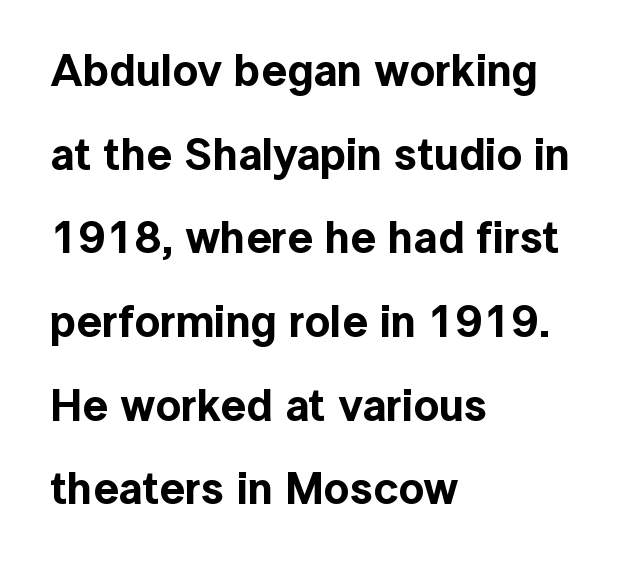
Q: Is the text italic (slanted)? A: No, it is upright.
Q: Is the typeface a serif or a sans-serif typeface? A: Sans-serif.
Q: Is the text underlined? A: No.
Q: How is the paragraph aligned? A: Left-aligned.
Q: Is the spacing between letters normal or unusually wide? A: Normal.
Q: Width (condensed, normal, or wide)? A: Normal.
Q: x-height? A: Medium.
Q: Monospaced? A: No.
